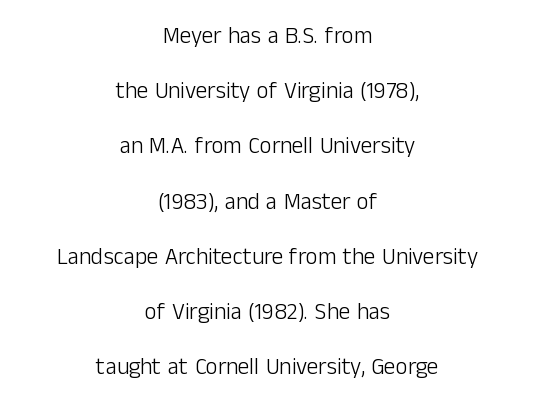
Letters rest on an invisible, unmarked baseline. Compared with a flush-left layout, this one balances lines on the center instead. Line spacing here is loose. How are the letters spaced? Ordinarily, with no added tracking. Every stem runs plumb, perpendicular to the baseline.
